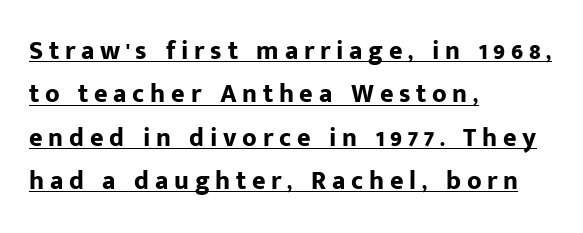
Loose tracking; the words dissolve into strings of separated letters. Each glyph is drawn with heavy, bold strokes. What decoration does the sample have? An underline. Caption: multi-line text, flush left, ragged right.
